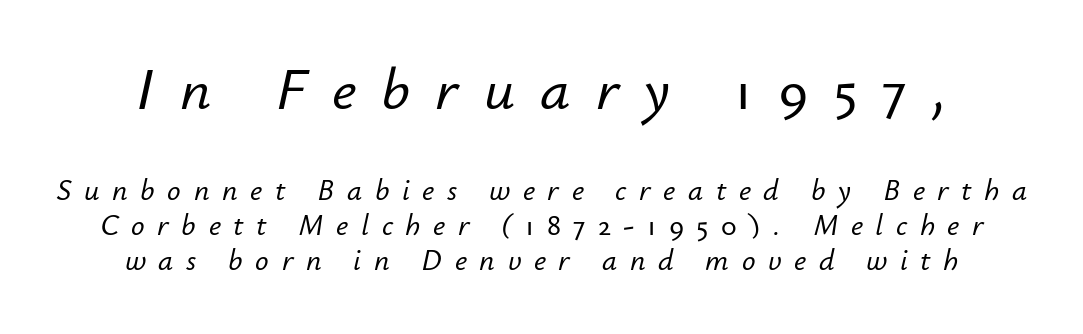
The foot of each line stays bare and open. This sample has the flowing, uneven cadence of proportional lettering. Size contrast runs from large at the top to small at the bottom. Compared with typical body copy, the letter spacing here is much looser. The whole block is typeset with a tilt.
